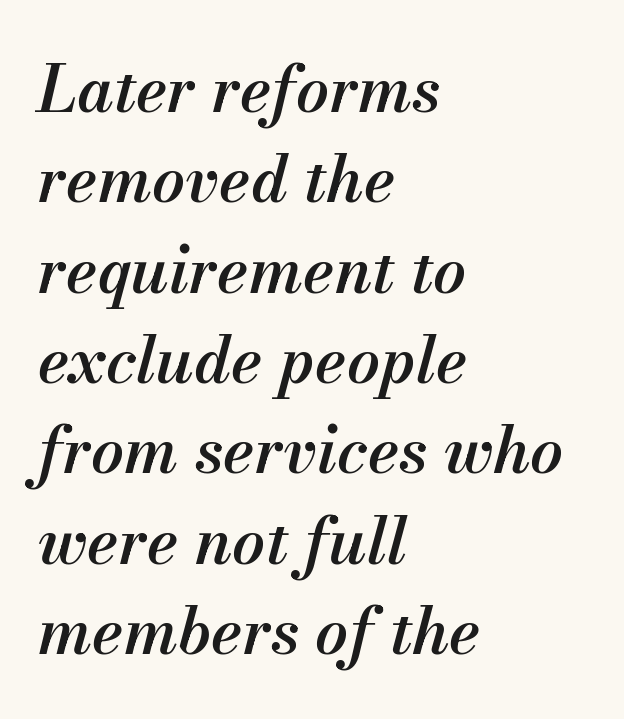
The image shows 65 px semibold type, italic (leaning right); set left-aligned, normal line spacing (1.39x), normal letter spacing, not underlined; medium stroke contrast and a small x-height.
